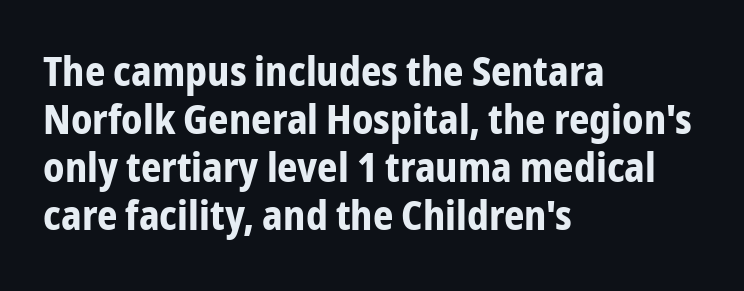
Q: Is the text bold? A: Yes.
Q: Is the text italic (slanted)? A: No, it is upright.
Q: Is the typeface a serif or a sans-serif typeface? A: Sans-serif.
Q: Is the text underlined? A: No.
Q: How is the paragraph aligned? A: Left-aligned.
Q: Is the spacing between letters normal or unusually wide? A: Normal.
Q: Width (condensed, normal, or wide)? A: Condensed.
Q: Stroke contrast? A: Low.
Q: x-height? A: Medium.
Q: Monospaced? A: No.
